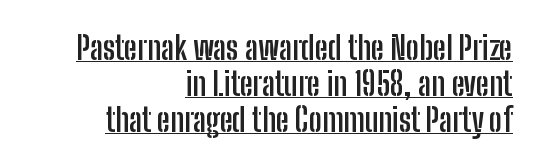
Q: Is the text bold? A: Yes.
Q: Is the text italic (slanted)? A: No, it is upright.
Q: Is the typeface a serif or a sans-serif typeface? A: Sans-serif.
Q: Is the text underlined? A: Yes.
Q: How is the paragraph aligned? A: Right-aligned.
Q: Is the spacing between letters normal or unusually wide? A: Normal.
Q: Is the spacing between lines tight, normal or loose? A: Tight.
Q: Width (condensed, normal, or wide)? A: Condensed.
Q: Stroke contrast? A: Low.
Q: x-height? A: Medium.
Q: Monospaced? A: No.
